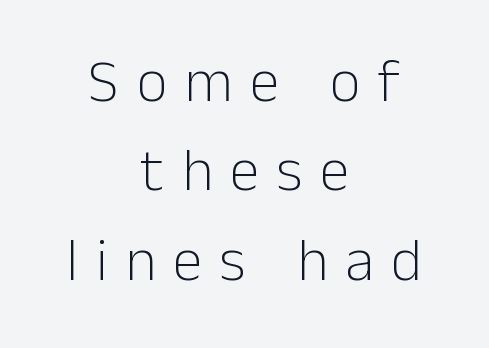
{"serif": "no", "italic": "no", "bold": "no", "weight": "light", "width": "normal", "stroke_contrast": "low", "x_height": "medium", "monospaced": "no", "underline": "no", "align": "center", "line_spacing": "normal", "line_spacing_ratio": 1.49, "letter_spacing": "wide", "letter_spacing_em": 0.29, "glyph_px": 60}
